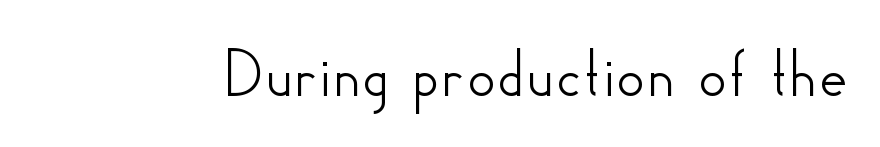
The image shows 71 px sans-serif type, upright; set normal letter spacing, not underlined; low stroke contrast and a small x-height.
